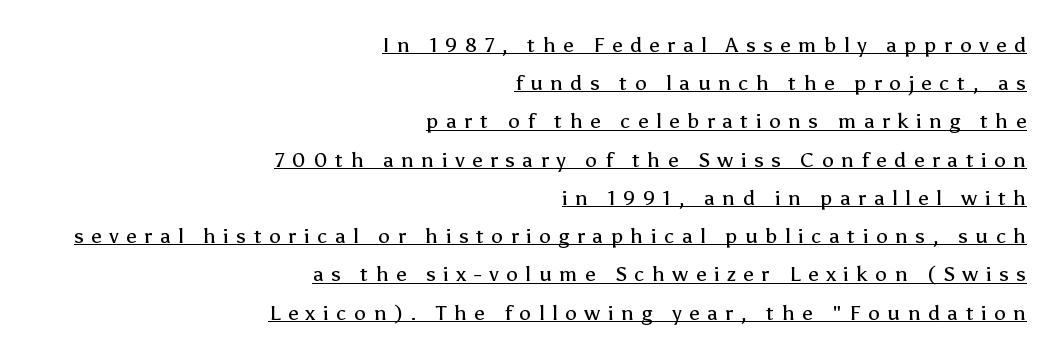
The image shows 21 px text type, upright; set right-aligned, line spacing 1.82x, unusually wide letter spacing (+0.36 em), underlined.
